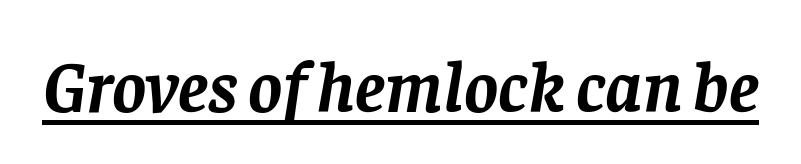
{"serif": "yes", "italic": "yes", "lean": "right", "slant_degrees": 8, "bold": "yes", "weight": "semibold", "width": "normal", "stroke_contrast": "low", "x_height": "large", "monospaced": "no", "underline": "yes", "letter_spacing": "normal", "letter_spacing_em": 0.0, "glyph_px": 72}
